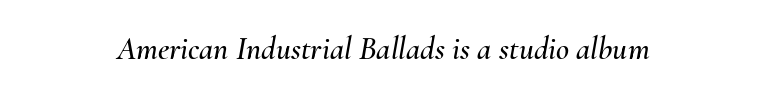
Does the lettering tilt? It does — this is italic. Plain, unruled lines of type. The gaps between neighbouring characters are ordinary and unremarkable. A typesetter would call this proportional, since set widths differ per character.
